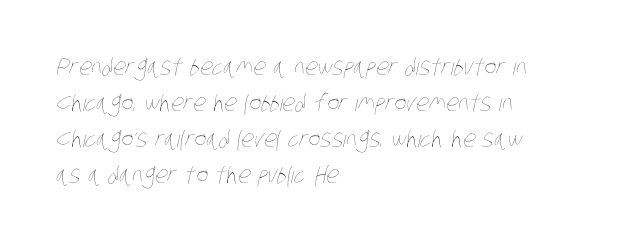
The image shows 23 px text type; set left-aligned, normal line spacing (1.56x), normal letter spacing, not underlined.
